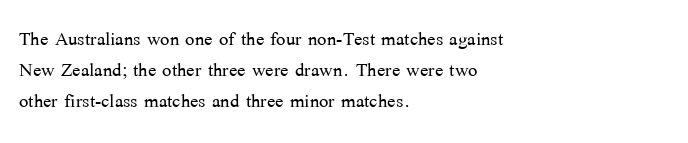
A light-to-regular cut is what we see here. Clear beneath every line of the passage. Vertical strokes here are truly vertical. The passage shown has conventional tracking throughout. Leftover space on each line is placed entirely after the last word.
